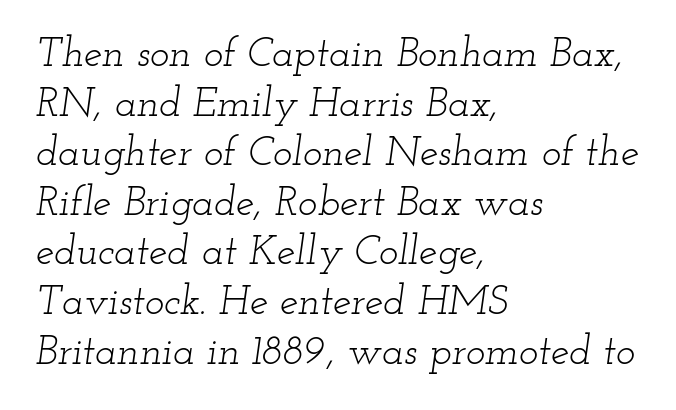
{"serif": "yes", "italic": "yes", "lean": "right", "slant_degrees": 12, "bold": "no", "weight": "light", "width": "wide", "stroke_contrast": "low", "x_height": "small", "monospaced": "no", "underline": "no", "align": "left", "line_spacing_ratio": 1.21, "letter_spacing": "normal", "letter_spacing_em": 0.0, "glyph_px": 41}
